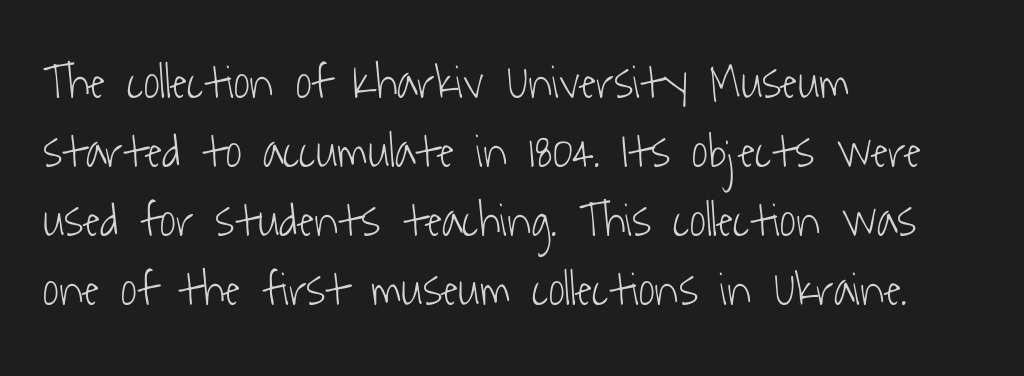
The area under the type is left untouched. The passage is arranged the way most books set body copy — flush left. One glance says typical: line gaps are just what's usual. Stems and bowls with no extra thickness — not bold. The gaps between neighbouring characters are ordinary and unremarkable.
